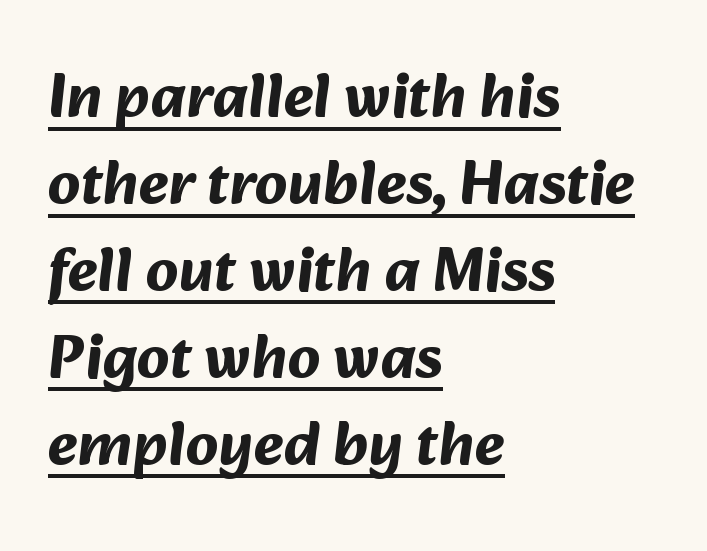
{"serif": "no", "bold": "yes", "weight": "bold", "width": "normal", "stroke_contrast": "medium", "x_height": "medium", "monospaced": "no", "underline": "yes", "align": "left", "line_spacing": "normal", "line_spacing_ratio": 1.38, "letter_spacing": "normal", "letter_spacing_em": 0.0, "glyph_px": 63}
